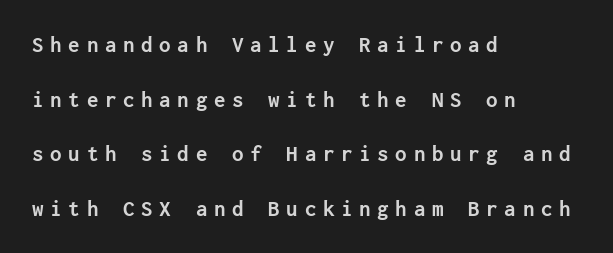
Casual observation: everything's shoved over to the left. This is the regular roman posture of the typeface. Words float on clear page, feet unadorned. Is the letter spacing exaggerated? Yes — the characters are pushed far apart. Leading is clearly above the norm, producing a sparse column. The font is running at its bold setting.
